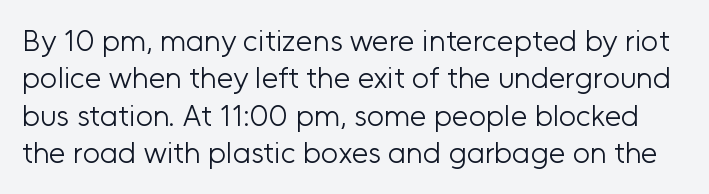
Q: Is the text bold? A: No.
Q: Is the text italic (slanted)? A: No, it is upright.
Q: Is the typeface a serif or a sans-serif typeface? A: Sans-serif.
Q: Is the text underlined? A: No.
Q: Is the spacing between letters normal or unusually wide? A: Normal.
Q: Is the spacing between lines tight, normal or loose? A: Normal.
Q: Width (condensed, normal, or wide)? A: Normal.
Q: Stroke contrast? A: Low.
Q: x-height? A: Medium.
Q: Monospaced? A: No.
